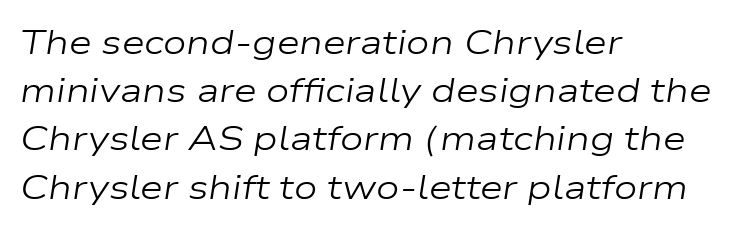
The image shows 33 px regular-weight, wide type, italic (leaning right); set left-aligned, normal line spacing (1.46x), normal letter spacing, not underlined; low stroke contrast and a medium x-height.
